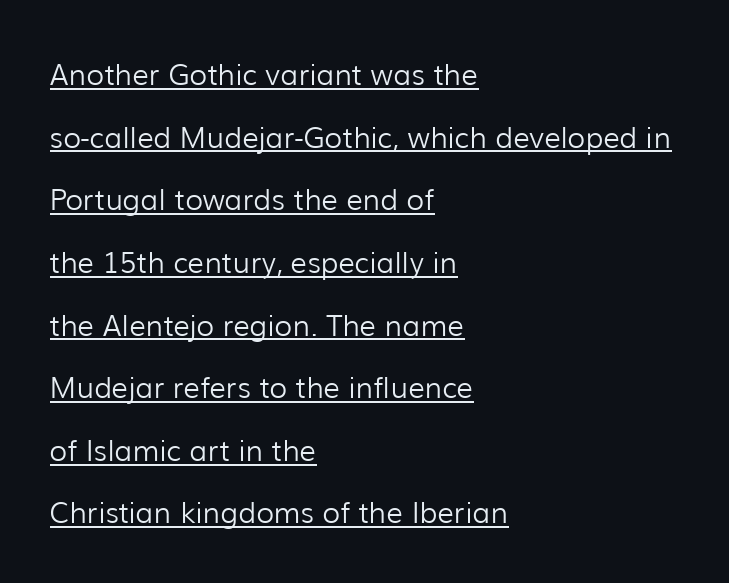
Q: Is the text bold? A: No.
Q: Is the text italic (slanted)? A: No, it is upright.
Q: Is the typeface a serif or a sans-serif typeface? A: Sans-serif.
Q: Is the text underlined? A: Yes.
Q: How is the paragraph aligned? A: Left-aligned.
Q: Is the spacing between letters normal or unusually wide? A: Normal.
Q: Is the spacing between lines tight, normal or loose? A: Loose.
Q: Width (condensed, normal, or wide)? A: Normal.
Q: Stroke contrast? A: Low.
Q: x-height? A: Medium.
Q: Monospaced? A: No.
